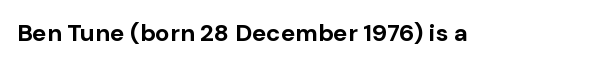
Q: Is the text bold? A: Yes.
Q: Is the text italic (slanted)? A: No, it is upright.
Q: Is the text underlined? A: No.
Q: Is the spacing between letters normal or unusually wide? A: Normal.
